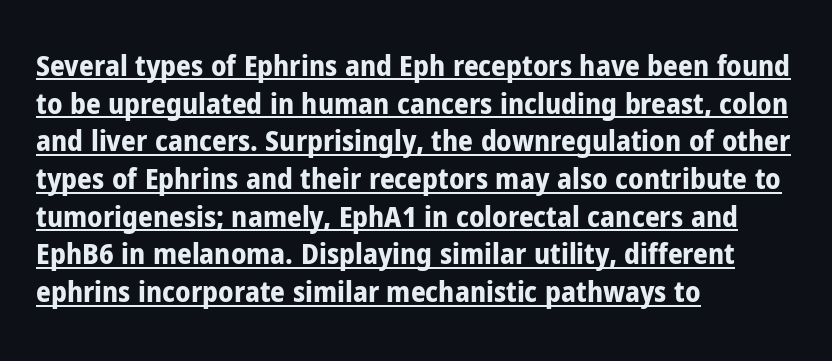
The designer left line spacing at the default. These characters rest on top of a visible drawn line. Does the type have serifs? No, each stem ends abruptly. The text block is weighted toward the left margin, trailing off unevenly rightward. Each letter keeps its own natural width here, so spacing adapts to shape. The face used here has the dense, thick strokes of a bold.
